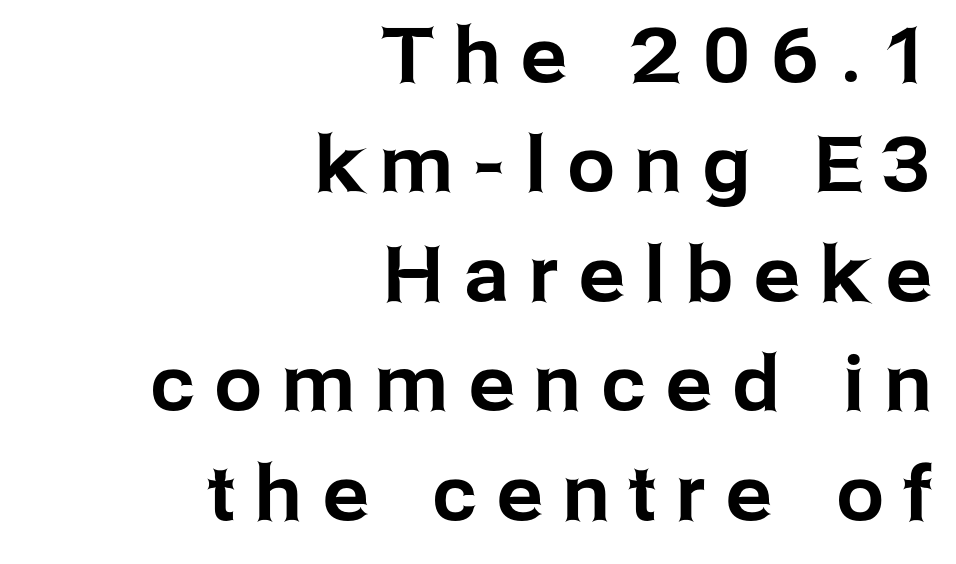
{"serif": "no", "italic": "no", "width": "normal", "stroke_contrast": "low", "x_height": "medium", "monospaced": "no", "underline": "no", "align": "right", "line_spacing": "normal", "line_spacing_ratio": 1.44, "letter_spacing": "wide", "letter_spacing_em": 0.27, "glyph_px": 76}
